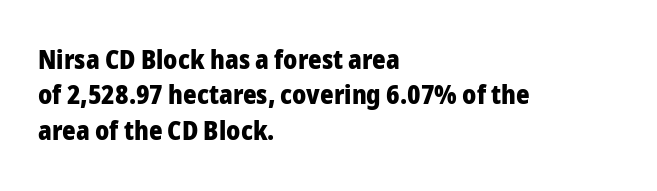
{"italic": "no", "bold": "yes", "underline": "no", "align": "left", "line_spacing": "normal", "line_spacing_ratio": 1.36, "letter_spacing": "normal", "letter_spacing_em": 0.0, "glyph_px": 26}
